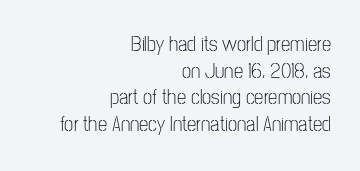
The image shows 21 px text type, upright; set right-aligned, normal line spacing (1.27x), normal letter spacing, not underlined.
